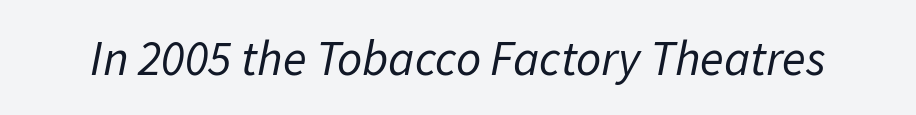
Q: Is the text bold? A: No.
Q: Is the text italic (slanted)? A: Yes, it leans right by about 11 degrees.
Q: Is the text underlined? A: No.
Q: Is the spacing between letters normal or unusually wide? A: Normal.
Q: Width (condensed, normal, or wide)? A: Normal.
Q: Stroke contrast? A: Low.
Q: x-height? A: Medium.
Q: Monospaced? A: No.
